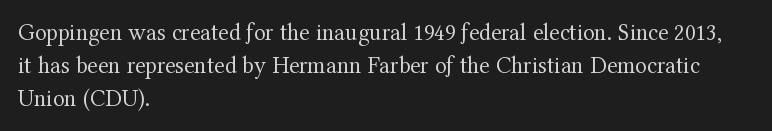
The image shows 24 px text type, upright; set left-aligned, normal line spacing (1.38x), normal letter spacing, not underlined.
